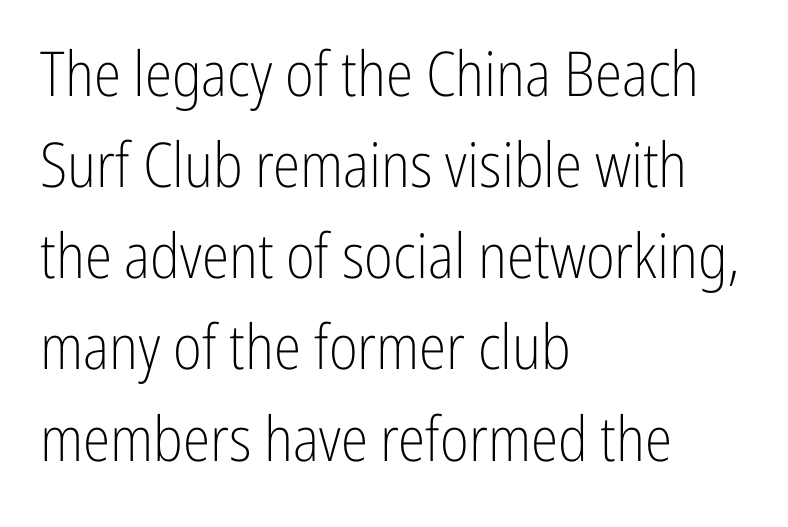
Here the designer chose a conventional face with non-uniform glyph widths. This is roman type, the default non-slanted kind. Check under the words: just untouched page. Regarding leading, the lines here are spaced in the standard way.
